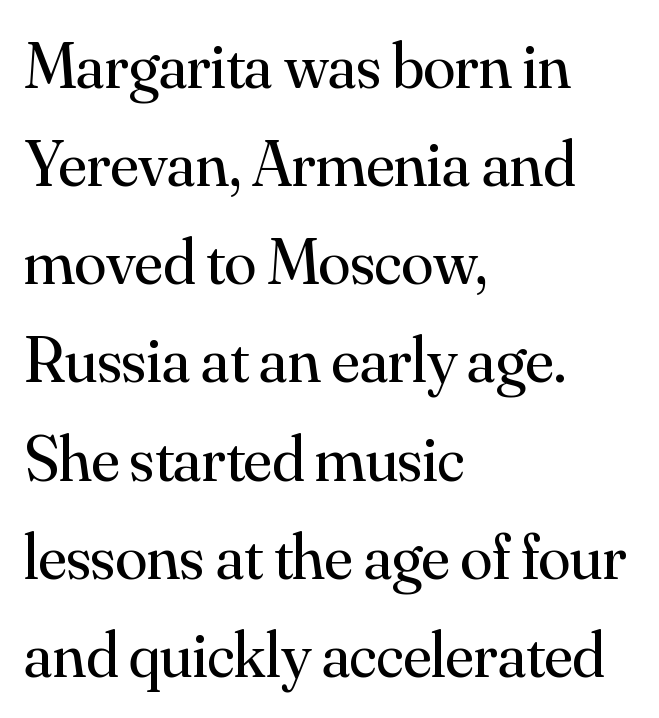
The rag falls on the right side of this text block. The letters advance in unequal steps, a hallmark of proportional type. Ink coverage per letter is moderate at most. Yep, those are serifs on the letters. The letters sit at their default tracking, neither squeezed nor spread. The lettering holds an erect, upright posture throughout.
